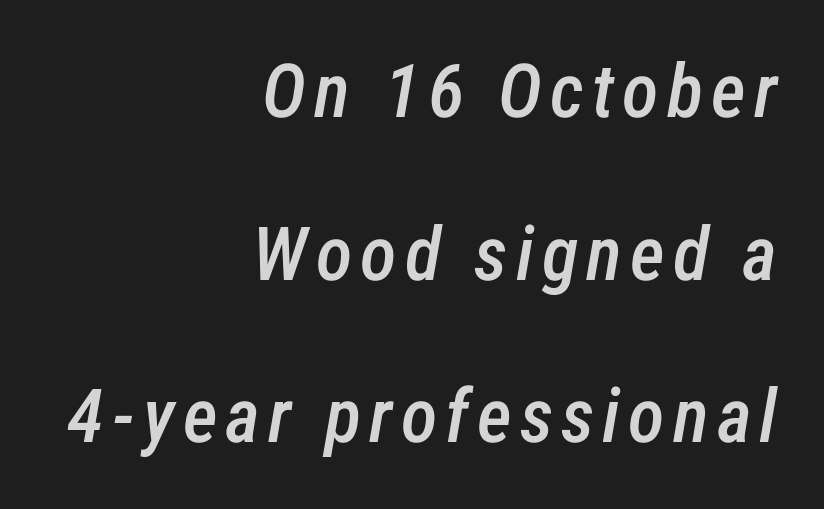
{"italic": "yes", "lean": "right", "slant_degrees": 12, "bold": "semi", "weight": "semibold", "width": "condensed", "stroke_contrast": "low", "x_height": "medium", "monospaced": "no", "underline": "no", "align": "right", "line_spacing": "loose", "line_spacing_ratio": 2.17, "glyph_px": 75}
